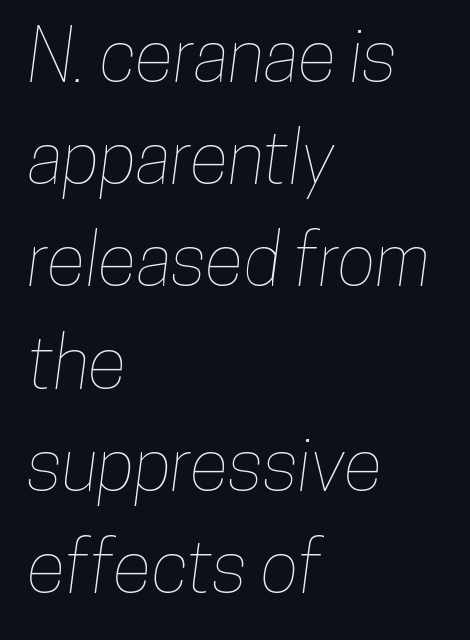
The image shows 72 px condensed type; set left-aligned, normal line spacing (1.42x), normal letter spacing, not underlined; low stroke contrast and a medium x-height.
